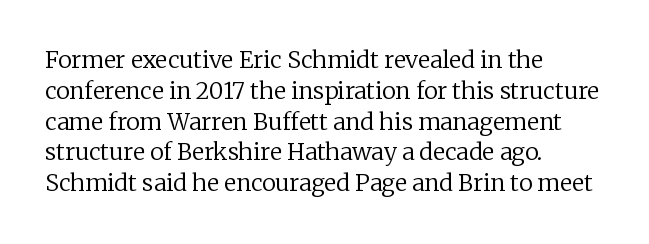
Q: Is the text bold? A: No.
Q: Is the text italic (slanted)? A: No, it is upright.
Q: Is the text underlined? A: No.
Q: How is the paragraph aligned? A: Left-aligned.
Q: Is the spacing between letters normal or unusually wide? A: Normal.
Q: Is the spacing between lines tight, normal or loose? A: Normal.
